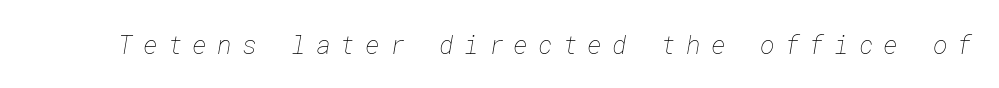
Q: Is the text bold? A: No.
Q: Is the text underlined? A: No.
Q: Is the spacing between letters normal or unusually wide? A: Unusually wide.
